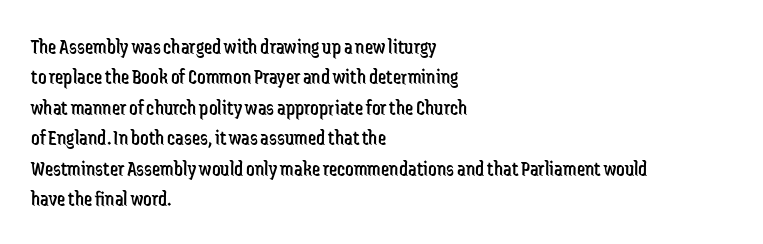
The image shows 21 px text type, upright; set left-aligned, normal line spacing (1.45x), normal letter spacing, not underlined.
